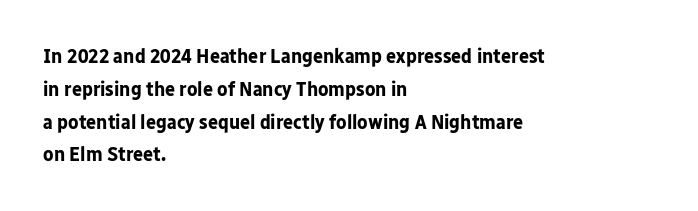
Q: Is the text bold? A: Yes.
Q: Is the text italic (slanted)? A: No, it is upright.
Q: Is the text underlined? A: No.
Q: How is the paragraph aligned? A: Left-aligned.
Q: Is the spacing between letters normal or unusually wide? A: Normal.
Q: Is the spacing between lines tight, normal or loose? A: Normal.
